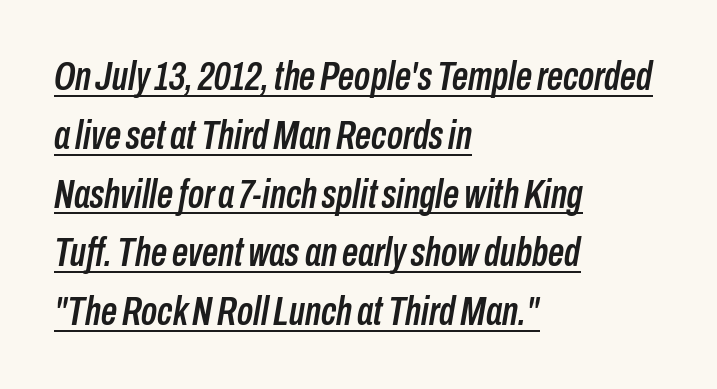
Caption: standard tracking, unaltered. Layout note: lines flush left. Is there much room between lines? A standard amount, neither cramped nor airy. This sample has the flowing, uneven cadence of proportional lettering.
